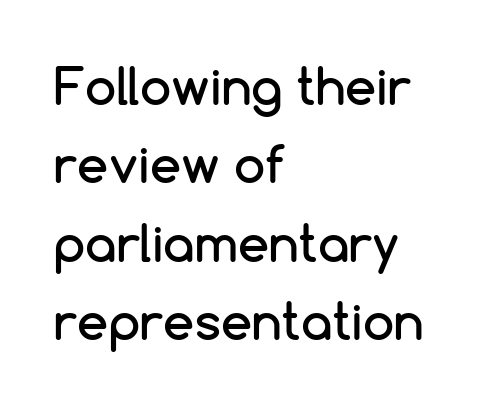
Q: Is the text italic (slanted)? A: No, it is upright.
Q: Is the typeface a serif or a sans-serif typeface? A: Sans-serif.
Q: Is the text underlined? A: No.
Q: How is the paragraph aligned? A: Left-aligned.
Q: Is the spacing between letters normal or unusually wide? A: Normal.
Q: Is the spacing between lines tight, normal or loose? A: Normal.
Q: Width (condensed, normal, or wide)? A: Normal.
Q: Stroke contrast? A: Low.
Q: x-height? A: Medium.
Q: Monospaced? A: No.
